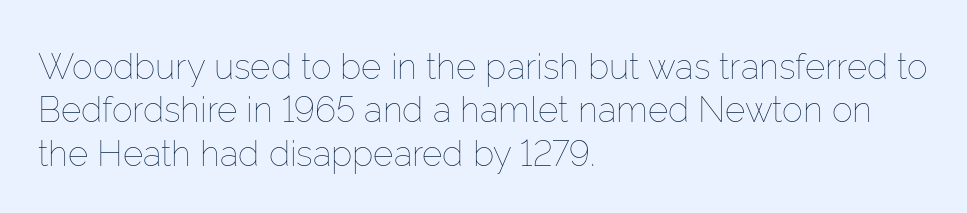
The letters stand straight up with perfectly vertical stems. The lines in this sample share a left origin and differ only in where they stop. Stems here are at most as thick as an everyday book face. The letters advance in unequal steps, a hallmark of proportional type. Standard letterfit; no display-style spreading of the glyphs. Has an underline been added? It has not.
